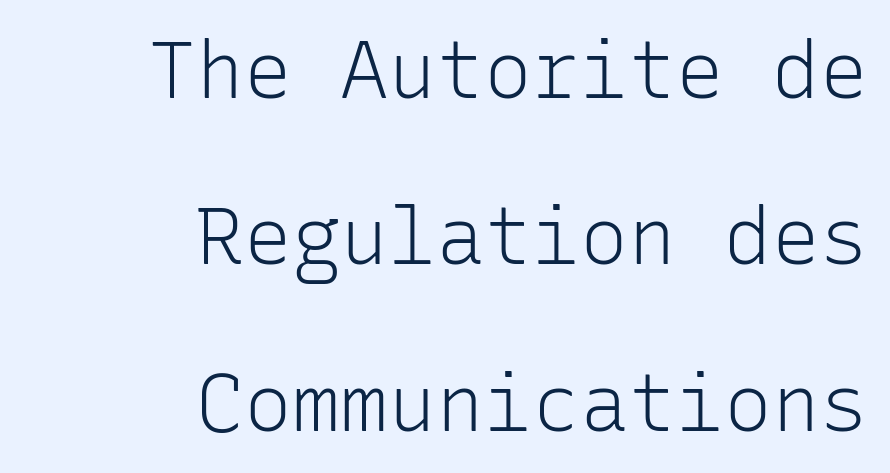
A student would call this right alignment; a typographer would say flush right, rag left. Quick note: interline space is abundant. Does the type have serifs? No, each stem ends abruptly. Any mark beneath the type? The region is blank. The letterforms sit at book weight or below. Every character here occupies the same horizontal width, giving the sample a typewriter-like rhythm.
